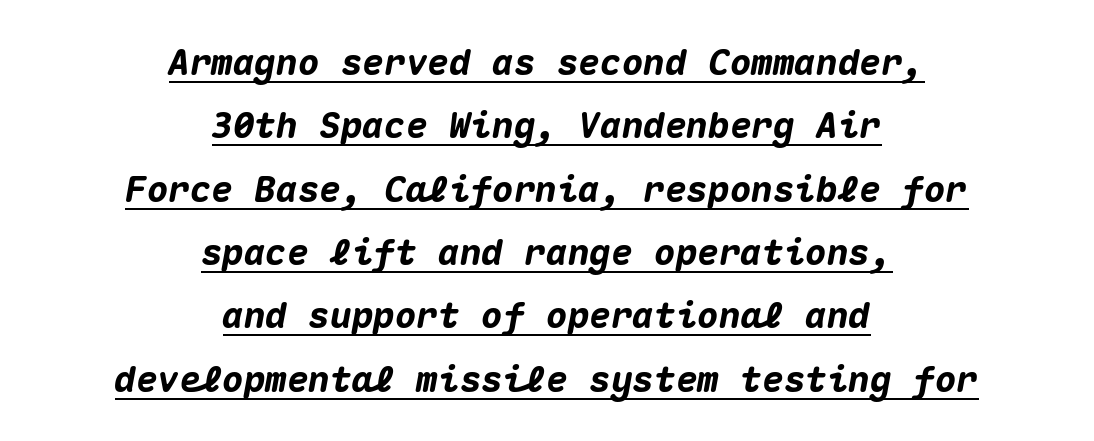
Q: Is the text bold? A: Yes.
Q: Is the text italic (slanted)? A: Yes, it leans right by about 10 degrees.
Q: Is the text underlined? A: Yes.
Q: How is the paragraph aligned? A: Centered.
Q: Is the spacing between letters normal or unusually wide? A: Normal.
Q: Width (condensed, normal, or wide)? A: Normal.
Q: Stroke contrast? A: Medium.
Q: x-height? A: Medium.
Q: Monospaced? A: Yes.
